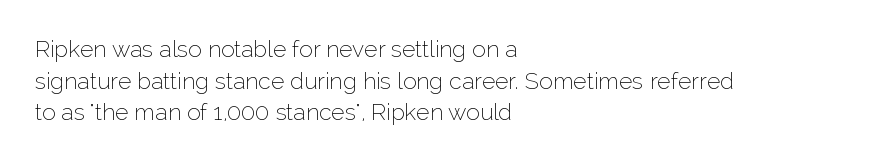
The strokes are not fattened; the text isn't bold. Beneath every word, the page is bare. Every row of glyphs begins at an identical x-position on the left. In terms of posture, this sample is upright.
